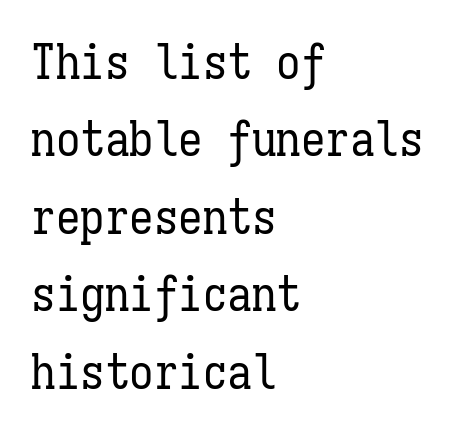
{"italic": "no", "bold": "no", "weight": "regular", "width": "condensed", "stroke_contrast": "low", "x_height": "medium", "monospaced": "yes", "underline": "no", "align": "left", "line_spacing": "normal", "line_spacing_ratio": 1.58, "letter_spacing": "normal", "letter_spacing_em": 0.0, "glyph_px": 49}
